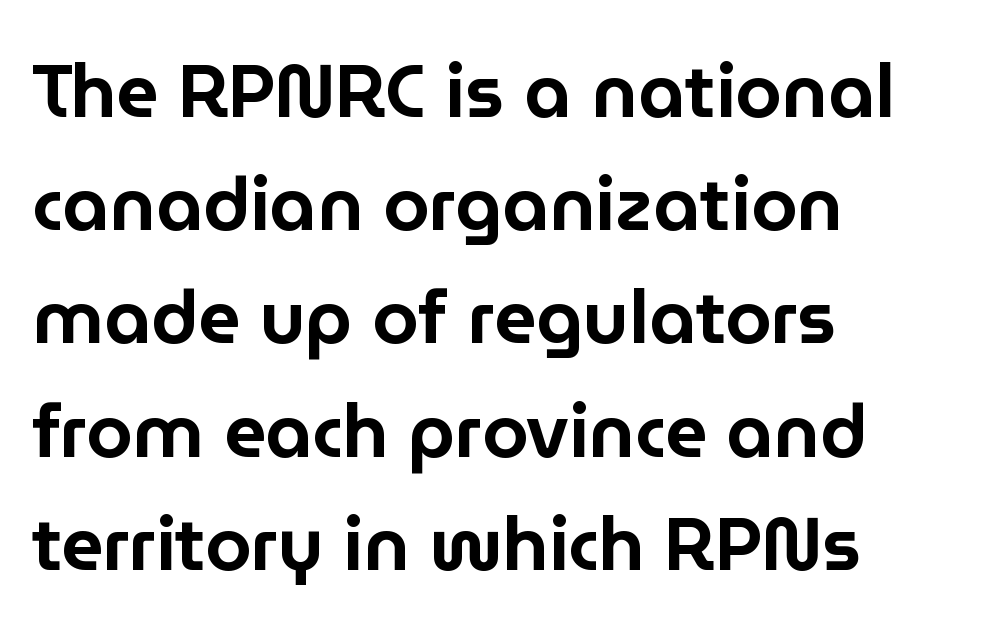
Q: Is the text italic (slanted)? A: No, it is upright.
Q: Is the typeface a serif or a sans-serif typeface? A: Sans-serif.
Q: Is the text underlined? A: No.
Q: How is the paragraph aligned? A: Left-aligned.
Q: Is the spacing between letters normal or unusually wide? A: Normal.
Q: Is the spacing between lines tight, normal or loose? A: Normal.
Q: Width (condensed, normal, or wide)? A: Normal.
Q: Stroke contrast? A: Low.
Q: x-height? A: Medium.
Q: Monospaced? A: No.
